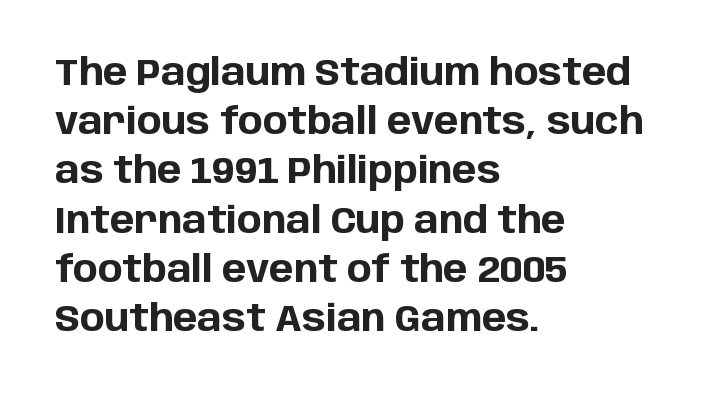
The image shows 37 px bold sans-serif type, upright; set left-aligned, normal line spacing (1.33x), normal letter spacing, not underlined; low stroke contrast and a large x-height.
